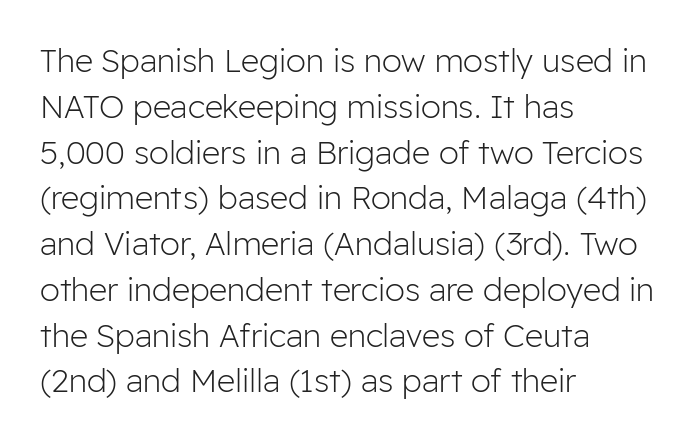
The image shows 32 px light sans-serif type, upright; set left-aligned, normal line spacing (1.43x), normal letter spacing, not underlined; low stroke contrast and a medium x-height.
